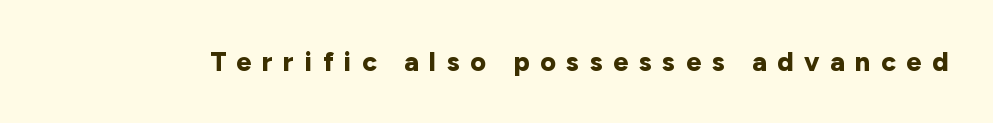
The image shows 27 px bold type, upright; set unusually wide letter spacing (+0.39 em), not underlined.
